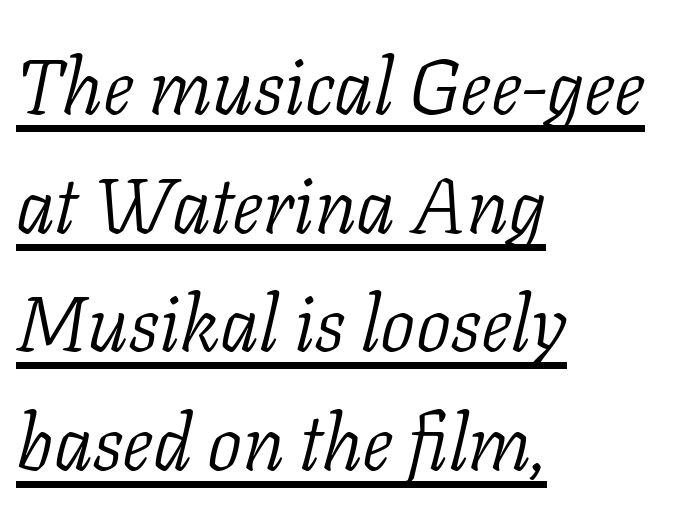
Do the characters align in a grid? No, the font is proportional. The face used here is rendered with its standard letterfit. Interline gaps are of average width in this sample. The passage shown is not bold in any degree.
